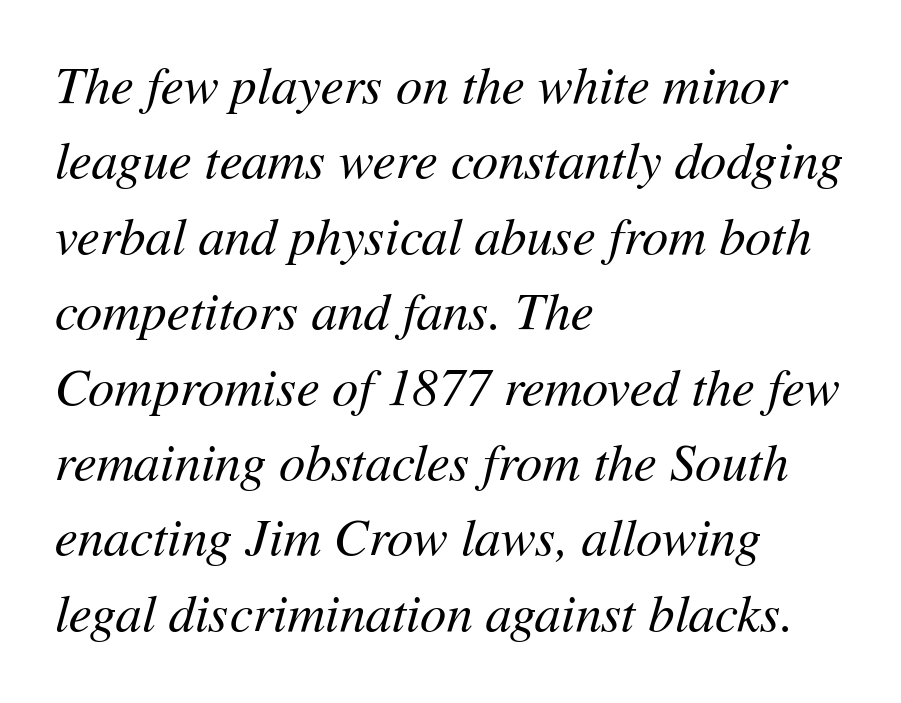
{"italic": "yes", "lean": "right", "slant_degrees": 11, "bold": "no", "weight": "regular", "width": "normal", "stroke_contrast": "medium", "x_height": "medium", "monospaced": "no", "underline": "no", "align": "left", "line_spacing": "normal", "line_spacing_ratio": 1.45, "letter_spacing": "normal", "letter_spacing_em": 0.0, "glyph_px": 52}
